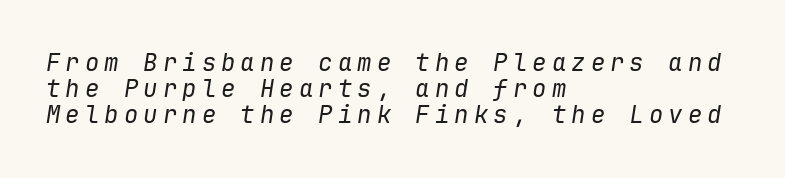
Q: Is the text bold? A: No.
Q: Is the text italic (slanted)? A: Yes, it leans right by about 9 degrees.
Q: Is the text underlined? A: No.
Q: How is the paragraph aligned? A: Left-aligned.
Q: Is the spacing between letters normal or unusually wide? A: Unusually wide.
Q: Is the spacing between lines tight, normal or loose? A: Tight.
